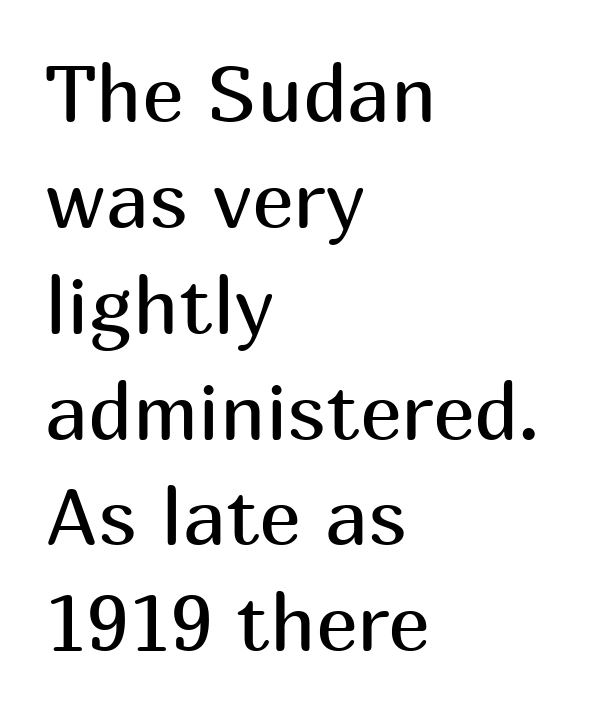
Q: Is the text bold? A: No.
Q: Is the text italic (slanted)? A: No, it is upright.
Q: Is the typeface a serif or a sans-serif typeface? A: Sans-serif.
Q: Is the text underlined? A: No.
Q: How is the paragraph aligned? A: Left-aligned.
Q: Is the spacing between letters normal or unusually wide? A: Normal.
Q: Is the spacing between lines tight, normal or loose? A: Normal.
Q: Width (condensed, normal, or wide)? A: Normal.
Q: Stroke contrast? A: Medium.
Q: x-height? A: Medium.
Q: Monospaced? A: No.
